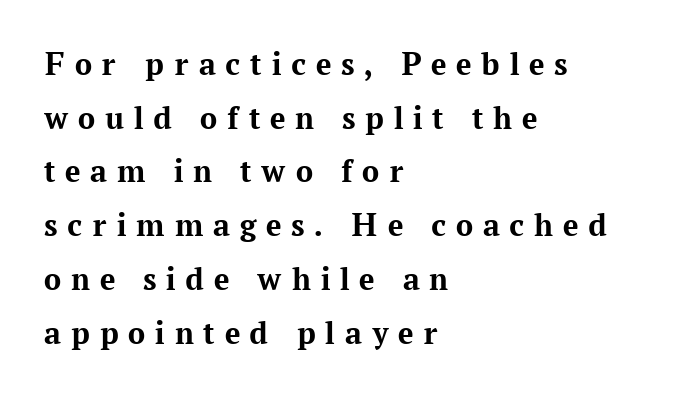
Q: Is the text bold? A: Yes.
Q: Is the text italic (slanted)? A: No, it is upright.
Q: Is the typeface a serif or a sans-serif typeface? A: Serif.
Q: Is the text underlined? A: No.
Q: How is the paragraph aligned? A: Left-aligned.
Q: Is the spacing between letters normal or unusually wide? A: Unusually wide.
Q: Is the spacing between lines tight, normal or loose? A: Normal.
Q: Width (condensed, normal, or wide)? A: Normal.
Q: Stroke contrast? A: Medium.
Q: x-height? A: Medium.
Q: Monospaced? A: No.
